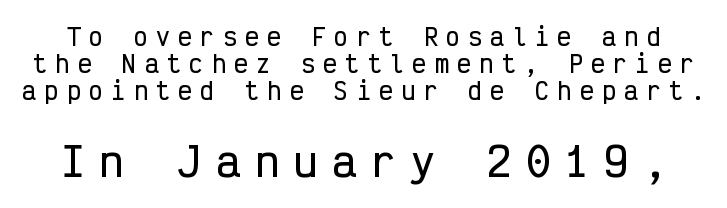
{"serif": "no", "italic": "no", "width": "condensed", "stroke_contrast": "low", "x_height": "medium", "monospaced": "yes", "underline": "no", "line_spacing_ratio": 1.18, "letter_spacing": "wide", "letter_spacing_em": 0.37, "larger_block": "second", "size_ratio": 1.74, "glyph_px": 40}
